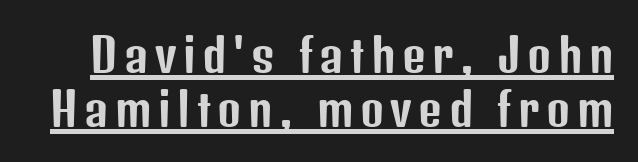
Q: Is the text italic (slanted)? A: No, it is upright.
Q: Is the typeface a serif or a sans-serif typeface? A: Sans-serif.
Q: Is the text underlined? A: Yes.
Q: Width (condensed, normal, or wide)? A: Condensed.
Q: Stroke contrast? A: Low.
Q: x-height? A: Medium.
Q: Monospaced? A: No.
